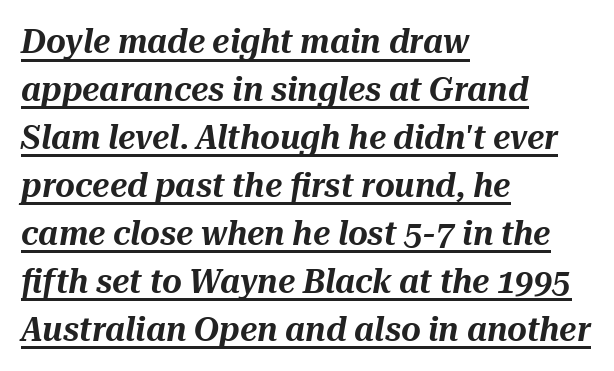
This sample has the flowing, uneven cadence of proportional lettering. Looks like someone drew a line under every word here. Regular leading. Tall strokes in this sample are angled rather than plumb. Teacher's note: observe the even left margin — that is flush-left alignment. This rendering leaves character spacing at its baseline value.
